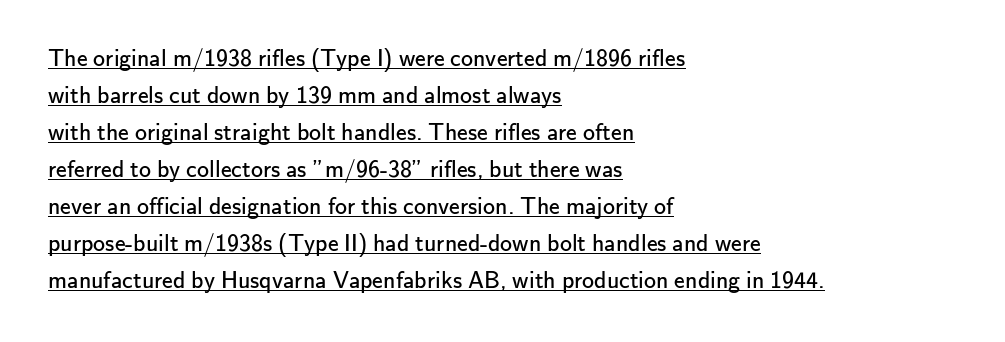
The image shows 24 px text type, upright; set left-aligned, normal line spacing (1.54x), normal letter spacing, underlined.
